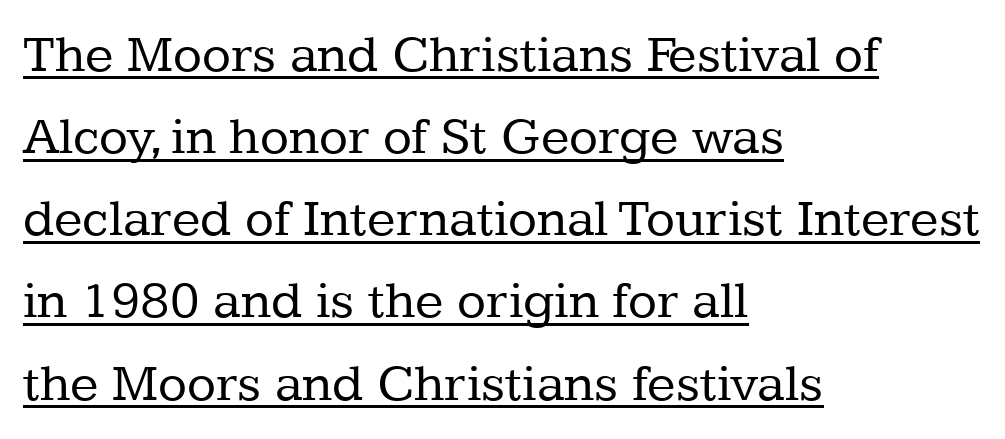
{"serif": "yes", "italic": "no", "bold": "no", "weight": "regular", "width": "normal", "stroke_contrast": "low", "x_height": "medium", "monospaced": "no", "underline": "yes", "align": "left", "line_spacing": "normal", "line_spacing_ratio": 1.55, "letter_spacing": "normal", "letter_spacing_em": 0.0, "glyph_px": 53}
